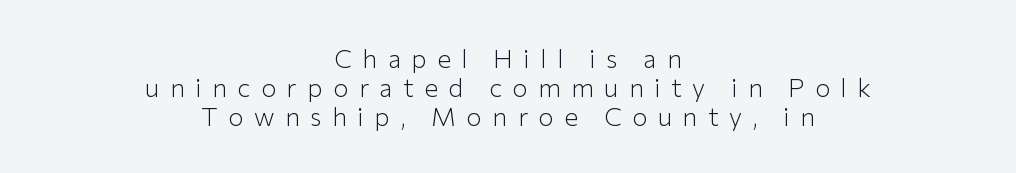
Q: Is the text bold? A: No.
Q: Is the text italic (slanted)? A: No, it is upright.
Q: Is the text underlined? A: No.
Q: How is the paragraph aligned? A: Centered.
Q: Is the spacing between letters normal or unusually wide? A: Unusually wide.
Q: Is the spacing between lines tight, normal or loose? A: Tight.
